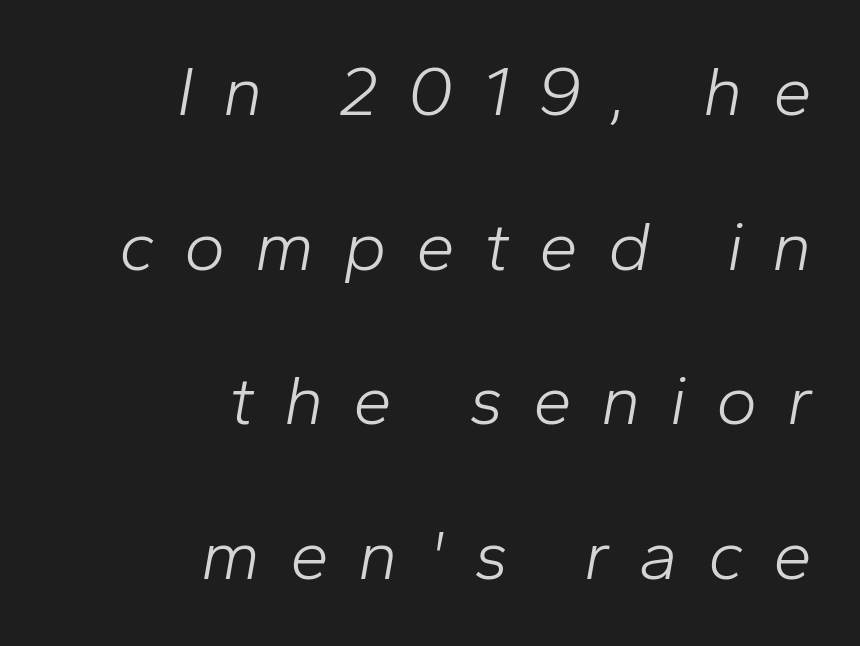
{"italic": "yes", "lean": "right", "slant_degrees": 10, "bold": "no", "weight": "light", "width": "normal", "stroke_contrast": "low", "x_height": "medium", "monospaced": "no", "underline": "no", "align": "right", "line_spacing": "loose", "line_spacing_ratio": 2.21, "letter_spacing": "wide", "letter_spacing_em": 0.42, "glyph_px": 70}
